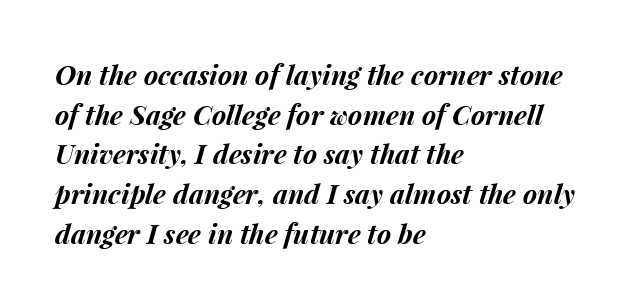
The image shows 27 px bold type, italic (leaning right); set left-aligned, normal line spacing (1.47x), normal letter spacing, not underlined.
